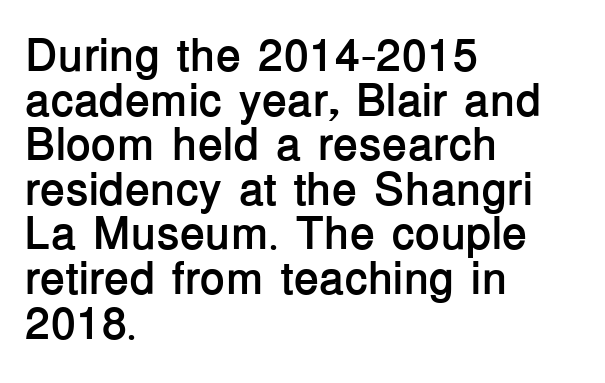
Q: Is the text bold? A: Yes.
Q: Is the text italic (slanted)? A: No, it is upright.
Q: Is the typeface a serif or a sans-serif typeface? A: Sans-serif.
Q: Is the text underlined? A: No.
Q: How is the paragraph aligned? A: Left-aligned.
Q: Is the spacing between letters normal or unusually wide? A: Normal.
Q: Is the spacing between lines tight, normal or loose? A: Tight.
Q: Width (condensed, normal, or wide)? A: Normal.
Q: Stroke contrast? A: Low.
Q: x-height? A: Medium.
Q: Monospaced? A: No.
